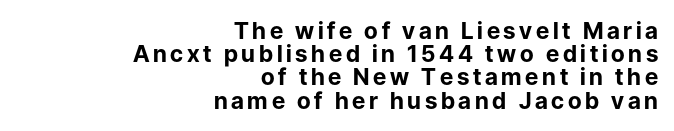
Anything drawn beneath the words? Only blank space. These lines are set flush right with a ragged left edge. This is roman type, the default non-slanted kind. How heavy is the stroke? Heavy — this is a bold. Cramped leading.
